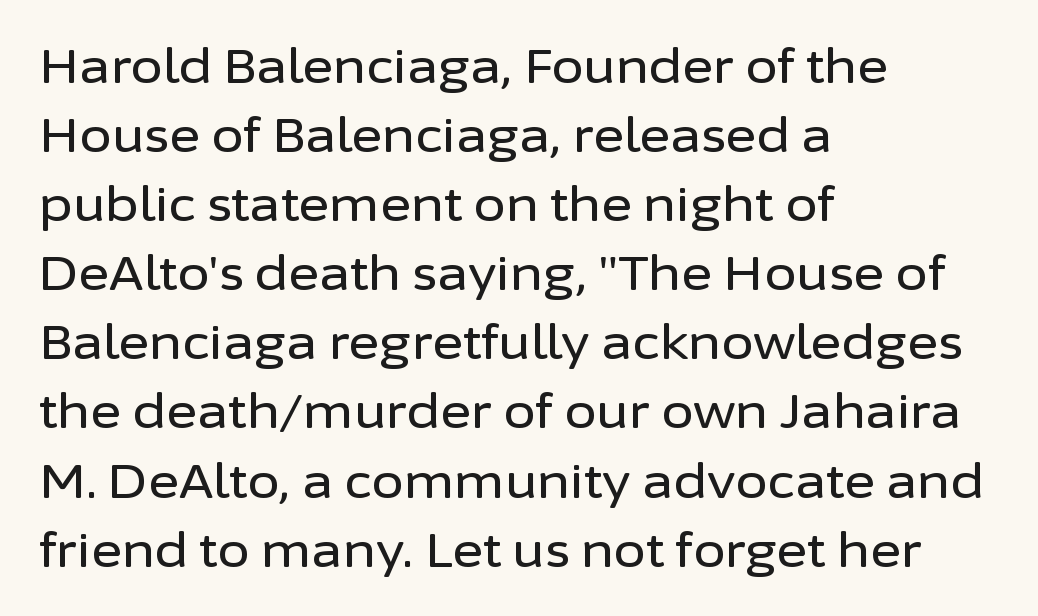
Q: Is the text italic (slanted)? A: No, it is upright.
Q: Is the typeface a serif or a sans-serif typeface? A: Sans-serif.
Q: Is the text underlined? A: No.
Q: How is the paragraph aligned? A: Left-aligned.
Q: Is the spacing between letters normal or unusually wide? A: Normal.
Q: Is the spacing between lines tight, normal or loose? A: Normal.
Q: Width (condensed, normal, or wide)? A: Normal.
Q: Stroke contrast? A: Low.
Q: x-height? A: Medium.
Q: Monospaced? A: No.
